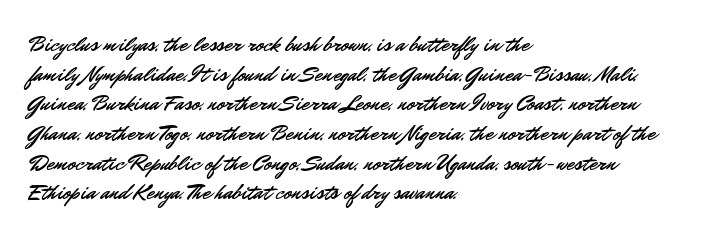
Q: Is the text italic (slanted)? A: Yes.
Q: Is the text underlined? A: No.
Q: How is the paragraph aligned? A: Left-aligned.
Q: Is the spacing between letters normal or unusually wide? A: Normal.
Q: Is the spacing between lines tight, normal or loose? A: Normal.
